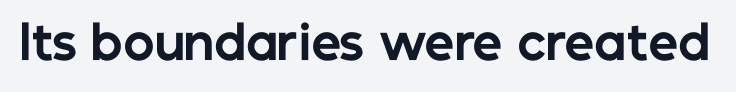
The image shows 47 px bold sans-serif type, upright; set normal letter spacing, not underlined; low stroke contrast and a medium x-height.
